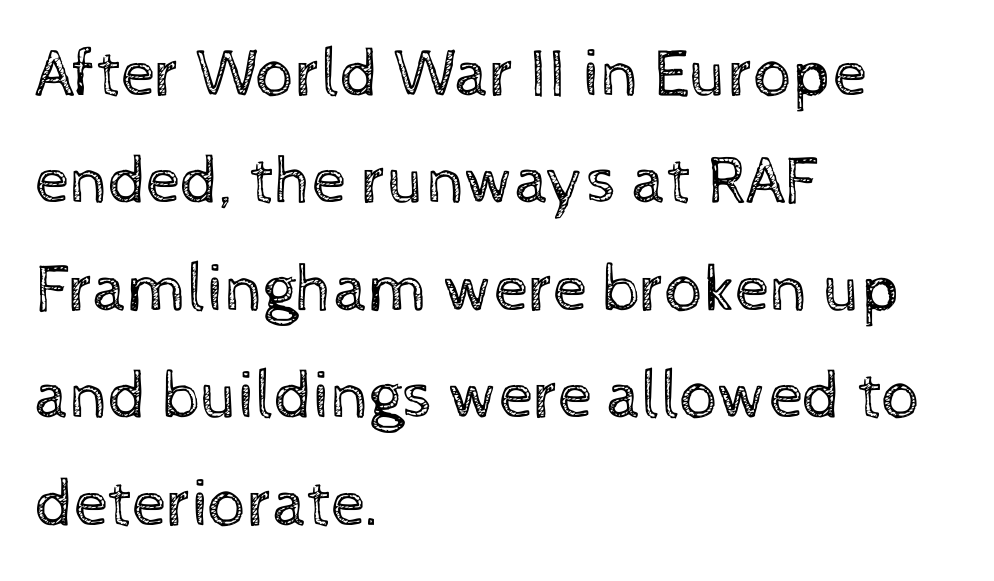
{"italic": "no", "bold": "no", "weight": "regular", "width": "normal", "x_height": "medium", "monospaced": "no", "underline": "no", "align": "left", "line_spacing": "normal", "line_spacing_ratio": 1.58, "letter_spacing": "normal", "letter_spacing_em": 0.0, "glyph_px": 68}
